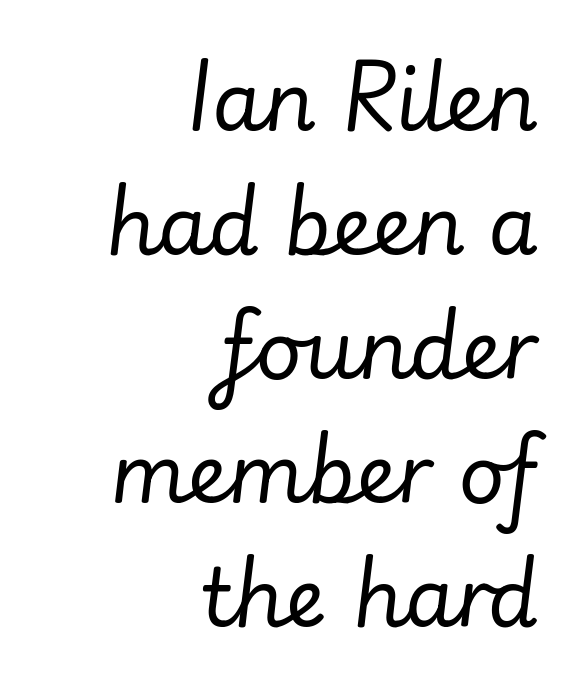
Q: Is the text bold? A: No.
Q: Is the text italic (slanted)? A: Yes, it leans right by about 7 degrees.
Q: Is the text underlined? A: No.
Q: How is the paragraph aligned? A: Right-aligned.
Q: Is the spacing between letters normal or unusually wide? A: Normal.
Q: Is the spacing between lines tight, normal or loose? A: Normal.
Q: Width (condensed, normal, or wide)? A: Normal.
Q: Stroke contrast? A: Low.
Q: x-height? A: Small.
Q: Monospaced? A: No.
